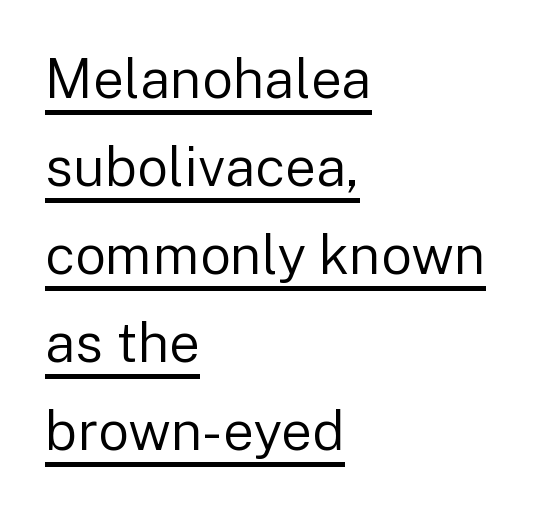
Q: Is the text bold? A: No.
Q: Is the text italic (slanted)? A: No, it is upright.
Q: Is the typeface a serif or a sans-serif typeface? A: Sans-serif.
Q: Is the text underlined? A: Yes.
Q: How is the paragraph aligned? A: Left-aligned.
Q: Is the spacing between letters normal or unusually wide? A: Normal.
Q: Is the spacing between lines tight, normal or loose? A: Normal.
Q: Width (condensed, normal, or wide)? A: Normal.
Q: Stroke contrast? A: Low.
Q: x-height? A: Medium.
Q: Monospaced? A: No.
